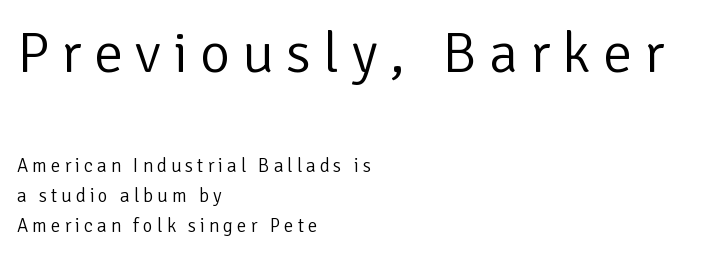
The image shows 58 px light sans-serif type, upright; set left-aligned, normal line spacing (1.57x), unusually wide letter spacing (+0.21 em), not underlined; the first (top) block is 3.05x larger; low stroke contrast and a medium x-height.
